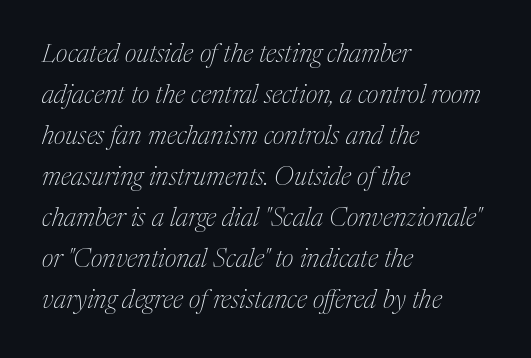
Q: Is the text bold? A: No.
Q: Is the text italic (slanted)? A: Yes, it leans right by about 17 degrees.
Q: Is the text underlined? A: No.
Q: How is the paragraph aligned? A: Left-aligned.
Q: Is the spacing between letters normal or unusually wide? A: Normal.
Q: Is the spacing between lines tight, normal or loose? A: Normal.
